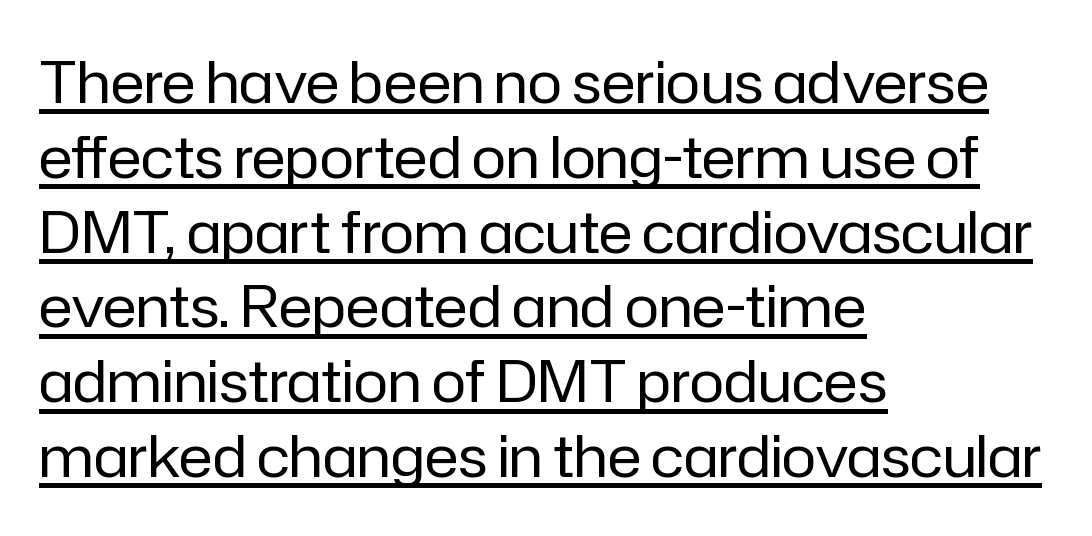
Ink coverage per letter is moderate at most. Proportional: the letters do not fall into vertical columns. The rows are spaced the way most documents space them. The compositor pushed each line to the left boundary. Italic? Not at all — the glyphs are vertical.
